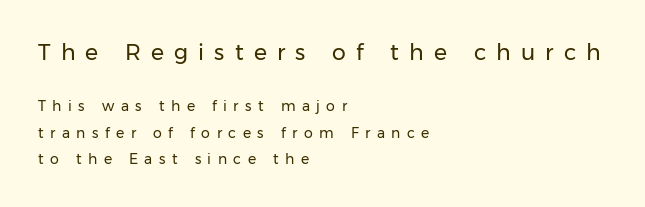
Q: Is the text bold? A: No.
Q: Is the text italic (slanted)? A: No, it is upright.
Q: Is the text underlined? A: No.
Q: How is the paragraph aligned? A: Left-aligned.
Q: Is the spacing between letters normal or unusually wide? A: Unusually wide.
Q: Which block of text is set in a larger size, the first (top) or the second (bottom)? A: The first (top) one.
